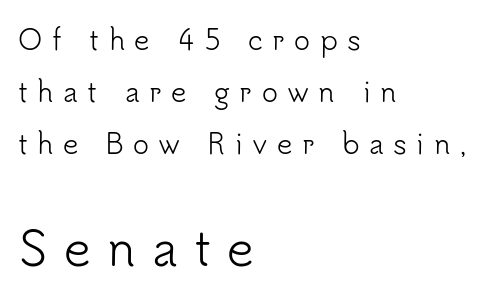
{"serif": "no", "italic": "no", "bold": "no", "weight": "light", "width": "normal", "stroke_contrast": "low", "x_height": "small", "monospaced": "no", "underline": "no", "align": "left", "line_spacing": "loose", "line_spacing_ratio": 1.92, "letter_spacing": "wide", "letter_spacing_em": 0.35, "larger_block": "second", "size_ratio": 1.74, "glyph_px": 47}
